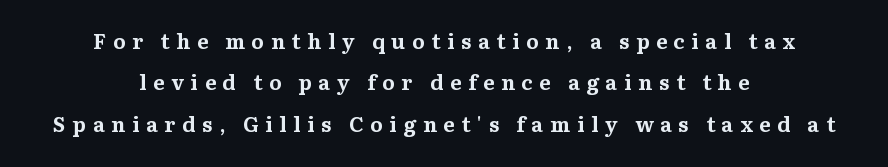
No word sits above an underline. These lines stand farther apart than default settings would place them. Does the lettering tilt? It doesn't — this is upright. Does the weight exceed regular? Yes, all the way to bold. Compared with typical body copy, the letter spacing here is much looser. Which margin do the lines hug? Neither — every line sits in the middle.
